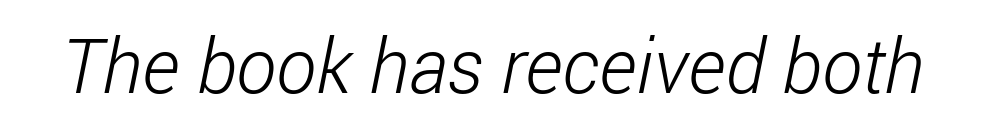
{"serif": "no", "bold": "no", "weight": "light", "width": "condensed", "stroke_contrast": "low", "x_height": "medium", "monospaced": "no", "underline": "no", "letter_spacing": "normal", "letter_spacing_em": 0.0, "glyph_px": 76}
